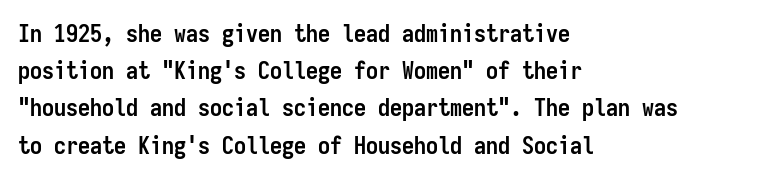
{"italic": "no", "bold": "yes", "underline": "no", "align": "left", "line_spacing": "normal", "line_spacing_ratio": 1.55, "letter_spacing": "normal", "letter_spacing_em": 0.0, "glyph_px": 24}
